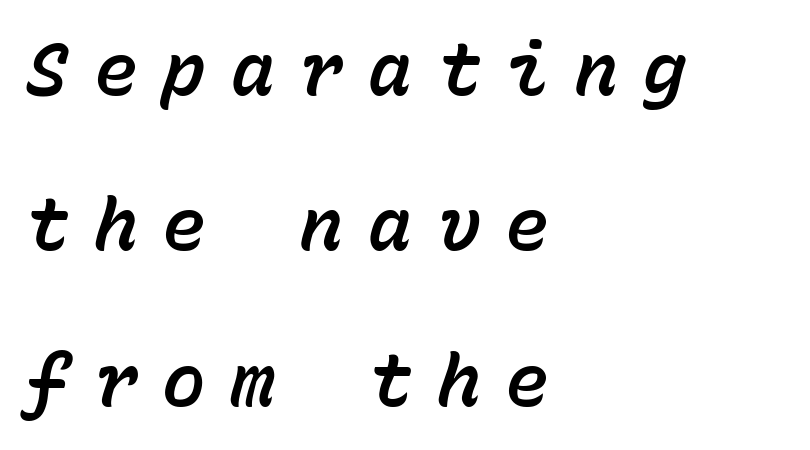
Baseline-to-baseline distance is far greater than the letter height. Tall strokes in this sample are angled rather than plumb. The rendering uses typewriter-style spacing with identical character cells. Has an underline been added? It has not.
